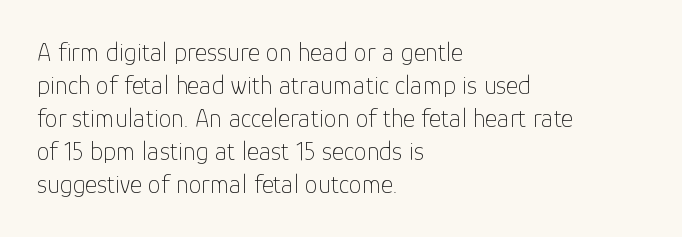
When letters stand straight like this, we call the style roman or upright. These lines sit exactly where default settings would place them. Students, note that the glyphs here touch the page at normal intervals. The passage shown is not bold in any degree. In CSS terms this would be text-align: left. Underlining? Definitely not there.
